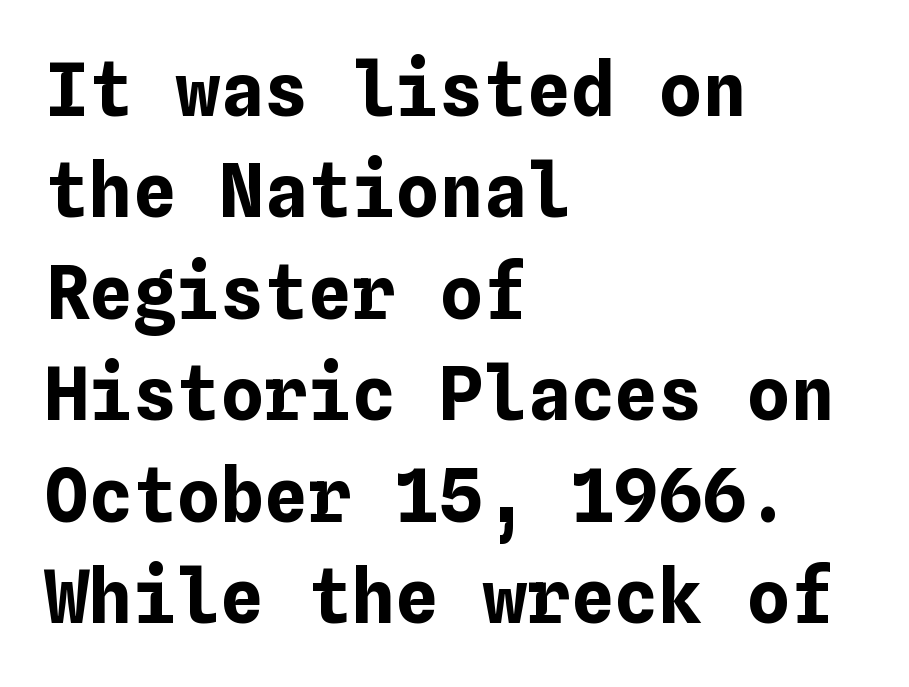
A full-strength bold gives these letters their thick strokes. There is no visible air inserted between adjacent glyphs. This is roman type, the default non-slanted kind. No word sits above an underline. If you measured baseline to baseline, you'd find a middling distance.
